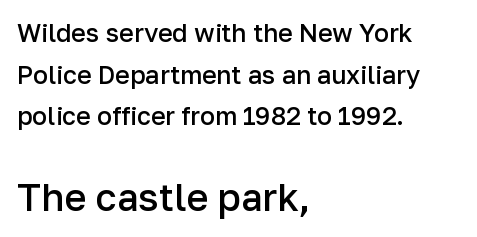
How heavy is the stroke? Medium-heavy — a semibold, shy of bold. This is sans-serif lettering, the kind often seen on screens and signage. Spacing verdict: proportional, widths tailored to each character. These lines keep a tight, regular rhythm from letter to letter. A student would notice the bottom passage is typeset larger than what precedes it.
